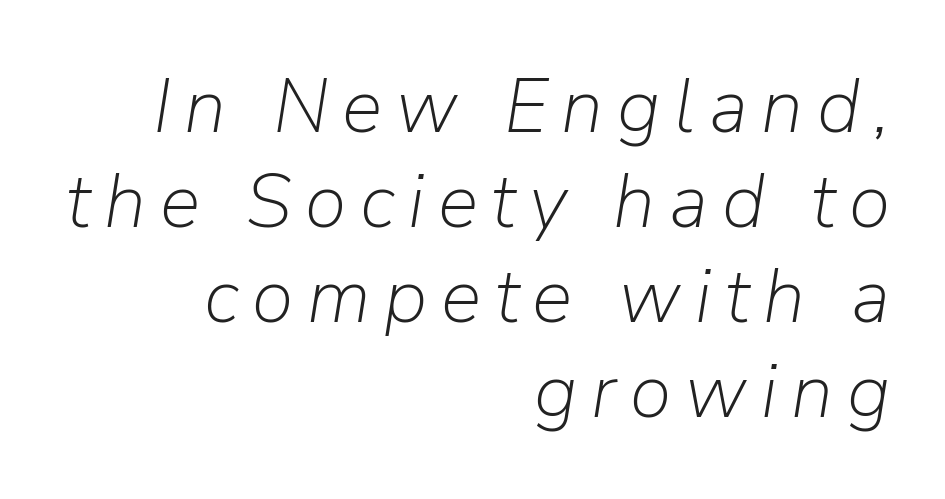
Reading down the block, your eye finds every line finishing at a fixed right position. Think standard paragraph weight, or any step lighter than that. You can tell it's italic because the verticals aren't actually vertical. How would I describe the line gaps? Plain and ordinary. Bare-footed words on every line. Do the characters align in a grid? No, the font is proportional.
